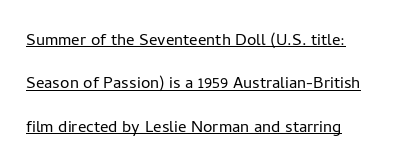
{"italic": "no", "bold": "no", "underline": "yes", "align": "left", "line_spacing": "loose", "line_spacing_ratio": 2.07, "letter_spacing": "normal", "letter_spacing_em": 0.0, "glyph_px": 21}
